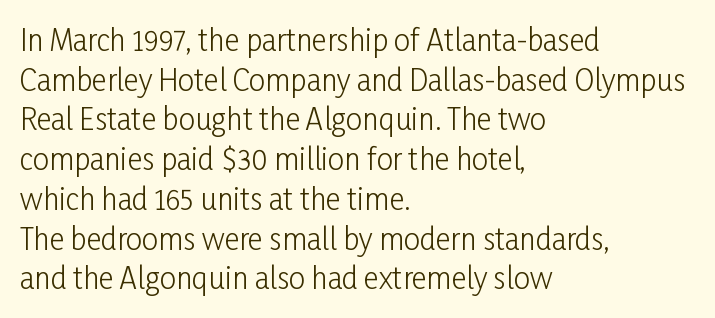
All the whitespace from short lines collects on the right. Weight: not bold — regular or lighter. Compared with typical body copy, the letter spacing here is the same. The leading is moderate, giving the passage an even texture. The font's upright variant was chosen for this text.
